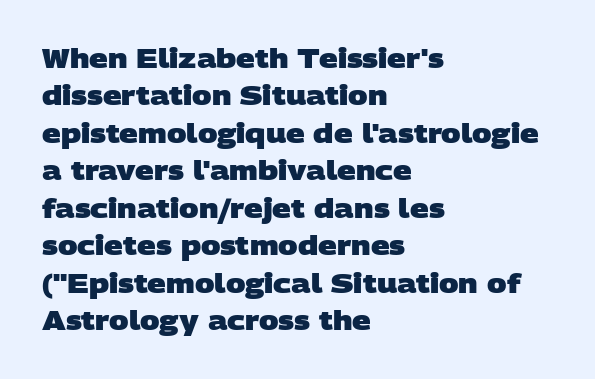
Q: Is the text bold? A: Yes.
Q: Is the text underlined? A: No.
Q: How is the paragraph aligned? A: Left-aligned.
Q: Is the spacing between letters normal or unusually wide? A: Normal.
Q: Is the spacing between lines tight, normal or loose? A: Normal.
